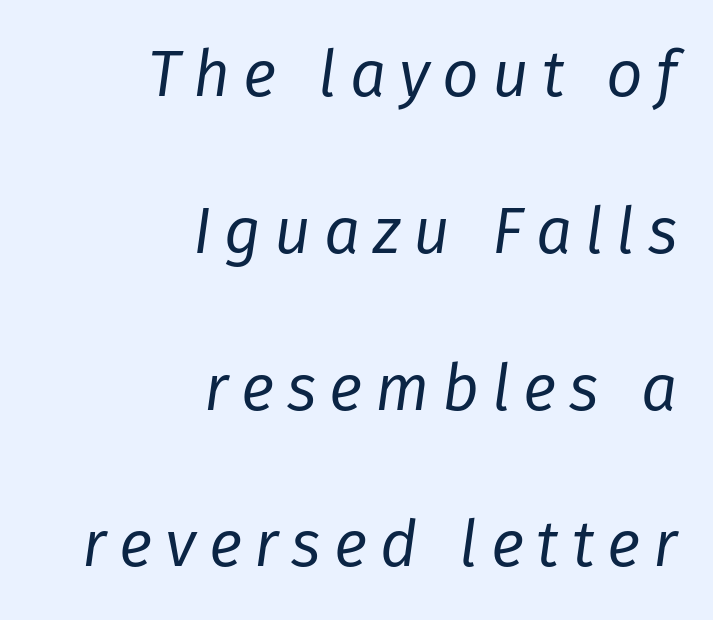
{"italic": "yes", "lean": "right", "slant_degrees": 8, "bold": "no", "weight": "regular", "width": "normal", "stroke_contrast": "low", "x_height": "medium", "monospaced": "no", "underline": "no", "align": "right", "line_spacing": "loose", "line_spacing_ratio": 2.45, "letter_spacing": "wide", "letter_spacing_em": 0.2, "glyph_px": 64}
